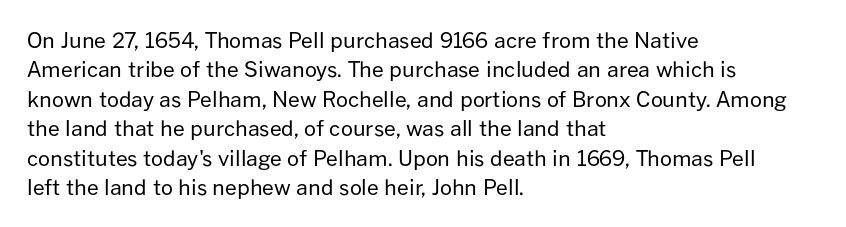
A clean baseline with only descenders dipping below it. If you drew a line through each stem, it would be perfectly vertical. Honestly, the row spacing looks completely unremarkable. Is this a heavy cut? Hardly; it is regular or lighter.
